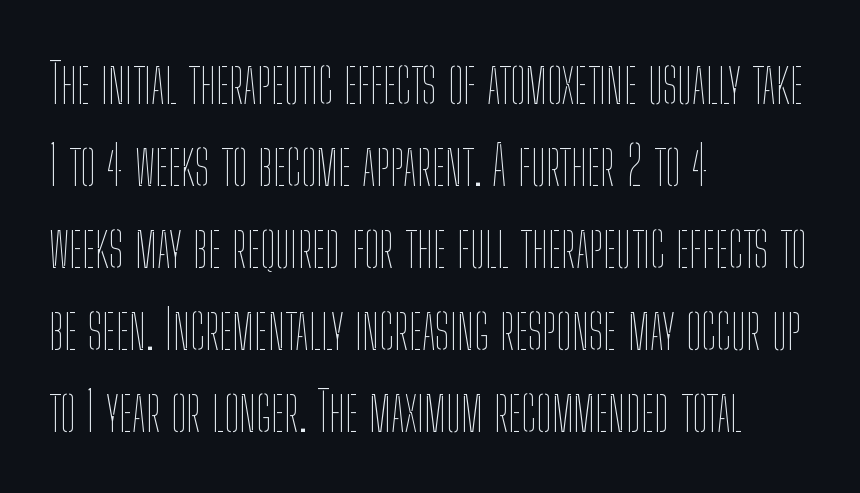
Layout note: lines flush left. The block of text has a typical density, with ordinary space between rows. The letterforms sit shoulder to shoulder at normal distance. Nothing heavy about these letters — not bold at all. These lines are rendered in a variable-pitch font.
